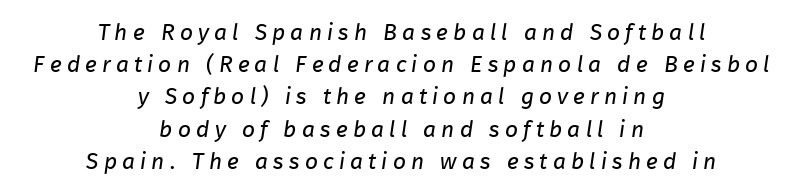
Q: Is the text bold? A: No.
Q: Is the text underlined? A: No.
Q: How is the paragraph aligned? A: Centered.
Q: Is the spacing between letters normal or unusually wide? A: Unusually wide.
Q: Is the spacing between lines tight, normal or loose? A: Normal.
